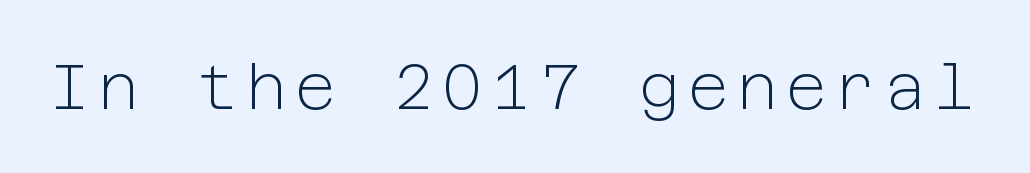
The image shows 63 px light sans-serif type, upright; set not underlined; low stroke contrast and a medium x-height.
